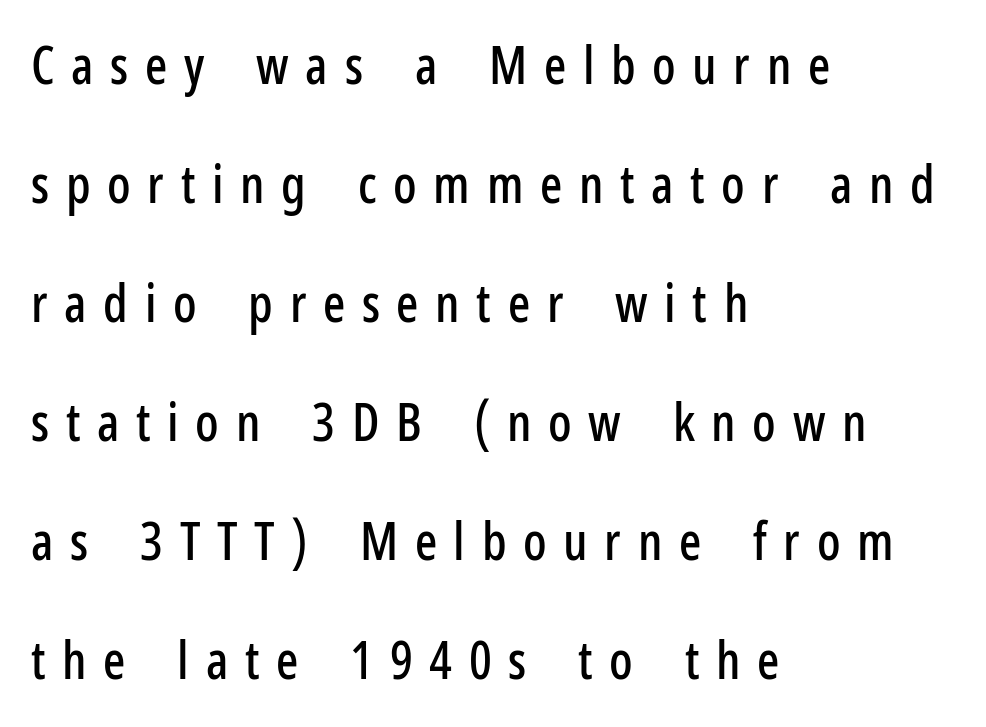
You can tell it's not italic because the verticals are truly vertical. Character widths vary here, with narrow letters taking less room than wide ones. The words here are not underlined. Leftover space on each line is placed entirely after the last word.
